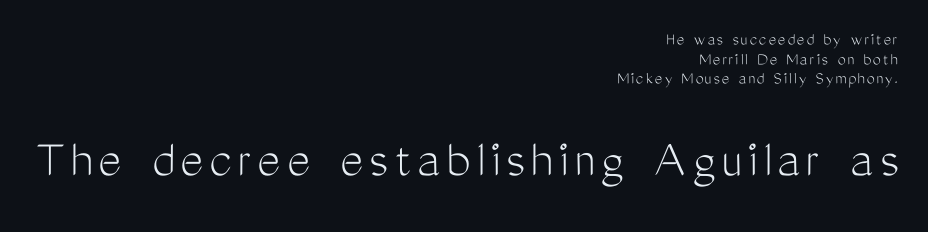
Line ends are locked; line starts wander. The passage shown is typed in a proportional face where columns would drift. Look at the bottom of the vertical strokes: they stop flat, with no serifs. The letters look calm and open, with moderate or lighter stems.
